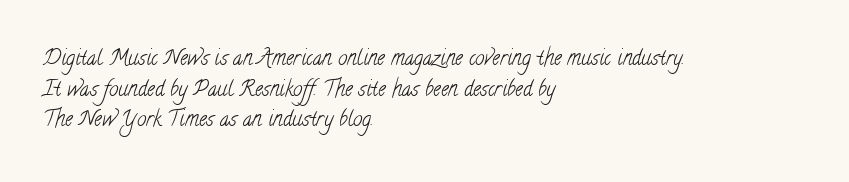
Is this a heavy cut? Hardly; it is regular or lighter. Type without underlining. Evenly set lines give the paragraph a standard silhouette. In CSS terms this would be text-align: left.
